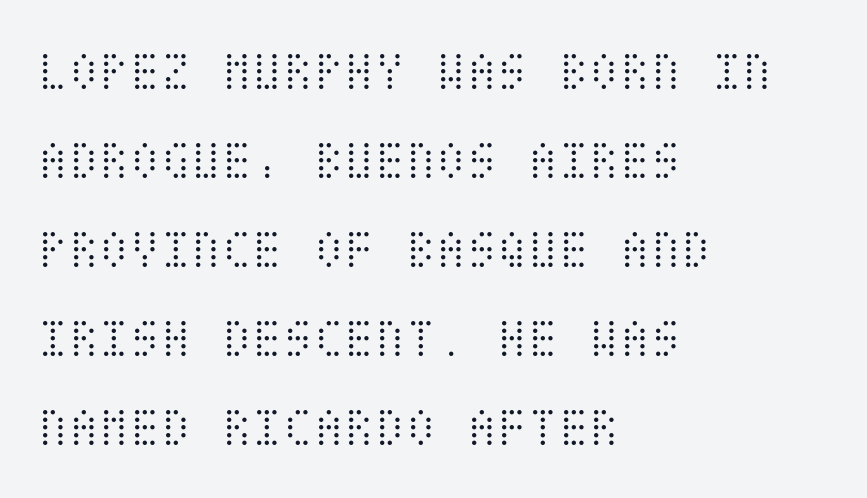
{"italic": "no", "bold": "no", "weight": "light", "width": "condensed", "stroke_contrast": "medium", "x_height": "large", "underline": "no", "align": "left", "line_spacing": "normal", "line_spacing_ratio": 1.59, "letter_spacing": "normal", "letter_spacing_em": 0.0, "glyph_px": 56}
